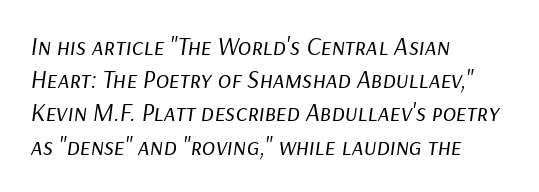
Q: Is the text bold? A: No.
Q: Is the text italic (slanted)? A: Yes, it leans right by about 9 degrees.
Q: Is the text underlined? A: No.
Q: How is the paragraph aligned? A: Left-aligned.
Q: Is the spacing between letters normal or unusually wide? A: Normal.
Q: Is the spacing between lines tight, normal or loose? A: Normal.
